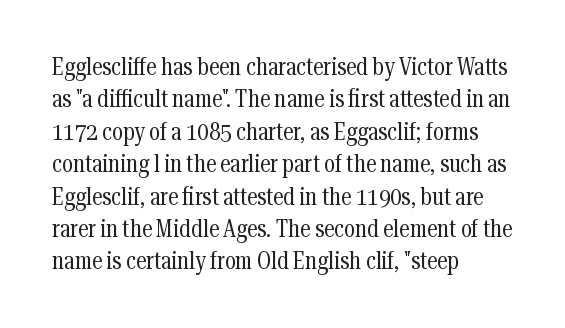
The image shows 24 px text type, upright; set left-aligned, normal line spacing (1.35x), normal letter spacing, not underlined.
